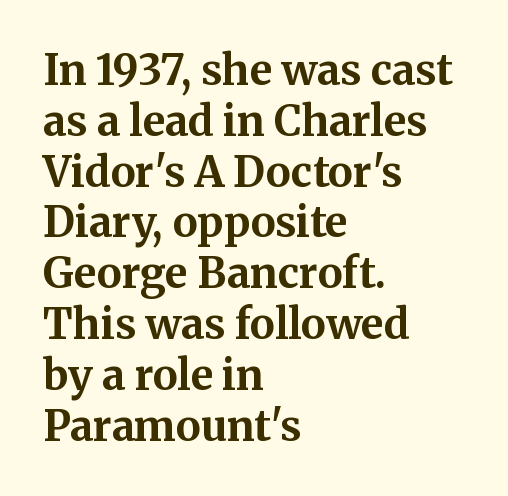
Q: Is the text bold? A: Yes.
Q: Is the text italic (slanted)? A: No, it is upright.
Q: Is the typeface a serif or a sans-serif typeface? A: Serif.
Q: Is the text underlined? A: No.
Q: How is the paragraph aligned? A: Left-aligned.
Q: Is the spacing between letters normal or unusually wide? A: Normal.
Q: Width (condensed, normal, or wide)? A: Normal.
Q: Stroke contrast? A: Medium.
Q: x-height? A: Medium.
Q: Monospaced? A: No.
